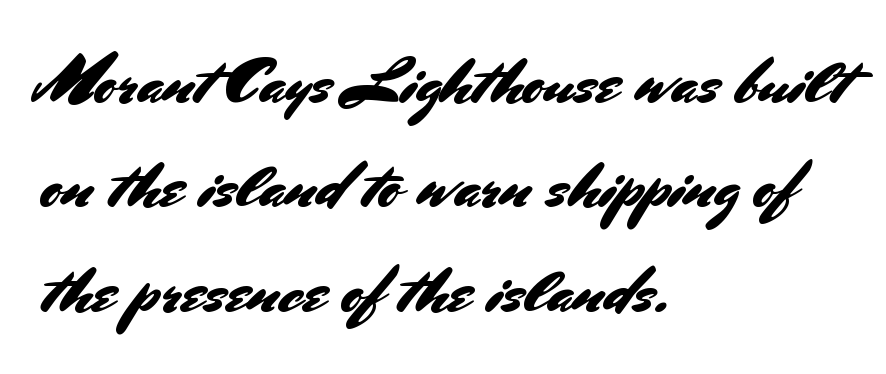
{"serif": "no", "width": "normal", "stroke_contrast": "medium", "x_height": "small", "monospaced": "no", "underline": "no", "align": "left", "line_spacing": "normal", "line_spacing_ratio": 1.58, "letter_spacing": "normal", "letter_spacing_em": 0.0, "glyph_px": 66}
